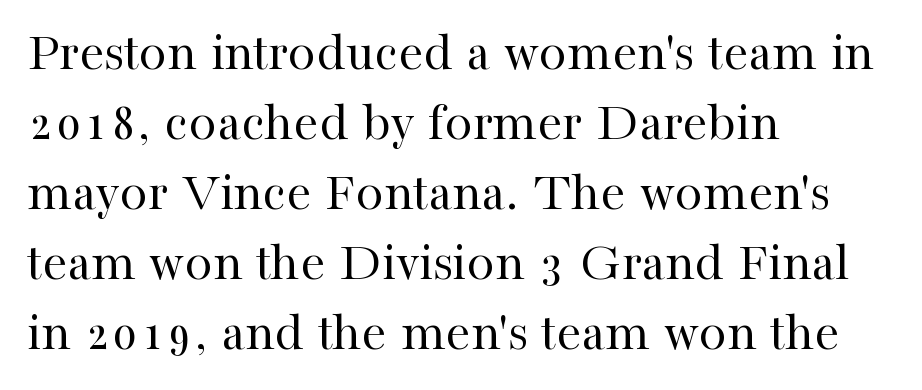
{"serif": "yes", "italic": "no", "bold": "no", "weight": "regular", "width": "normal", "stroke_contrast": "high", "x_height": "medium", "monospaced": "no", "underline": "no", "align": "left", "line_spacing": "normal", "line_spacing_ratio": 1.25, "letter_spacing": "normal", "letter_spacing_em": 0.0, "glyph_px": 56}
